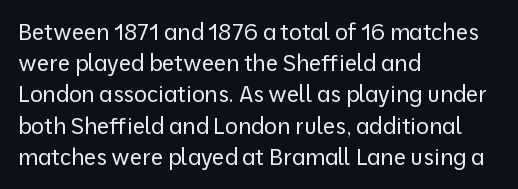
The image shows 22 px text type, upright; set left-aligned, normal line spacing (1.42x), normal letter spacing, not underlined.
